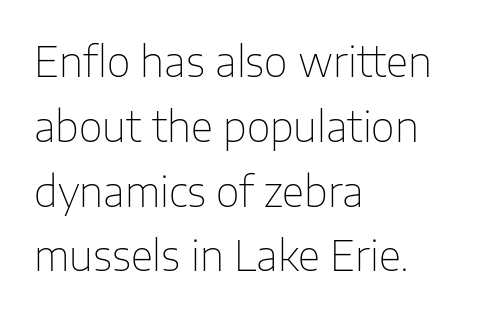
{"serif": "no", "italic": "no", "bold": "no", "weight": "thin", "width": "normal", "stroke_contrast": "low", "x_height": "medium", "monospaced": "no", "underline": "no", "align": "left", "line_spacing": "normal", "line_spacing_ratio": 1.58, "letter_spacing": "normal", "letter_spacing_em": 0.0, "glyph_px": 41}
